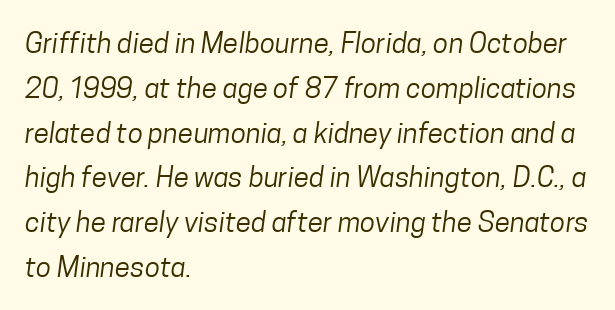
{"serif": "no", "bold": "no", "weight": "regular", "width": "condensed", "stroke_contrast": "low", "x_height": "medium", "monospaced": "no", "underline": "no", "align": "left", "line_spacing": "normal", "line_spacing_ratio": 1.6, "letter_spacing": "normal", "letter_spacing_em": 0.0, "glyph_px": 28}
